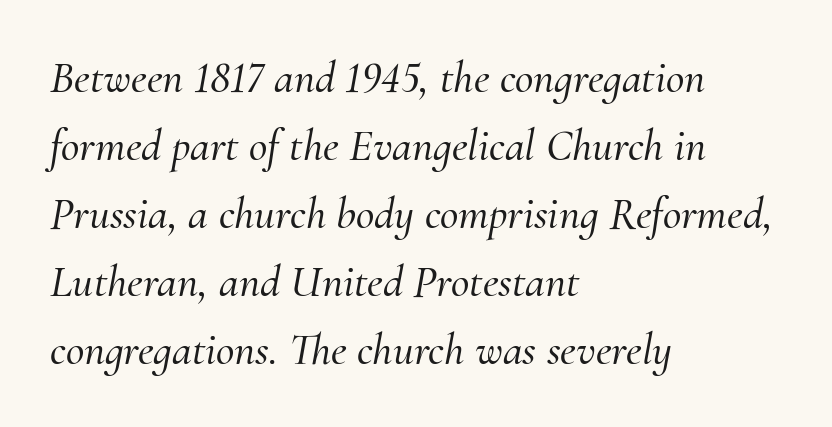
{"serif": "yes", "italic": "yes", "lean": "right", "slant_degrees": 10, "width": "normal", "stroke_contrast": "medium", "x_height": "small", "monospaced": "no", "underline": "no", "align": "left", "line_spacing": "normal", "line_spacing_ratio": 1.51, "letter_spacing": "normal", "letter_spacing_em": 0.0, "glyph_px": 45}
